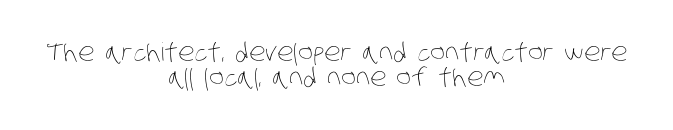
Q: Is the text bold? A: No.
Q: Is the text underlined? A: No.
Q: How is the paragraph aligned? A: Centered.
Q: Is the spacing between letters normal or unusually wide? A: Normal.
Q: Is the spacing between lines tight, normal or loose? A: Tight.
